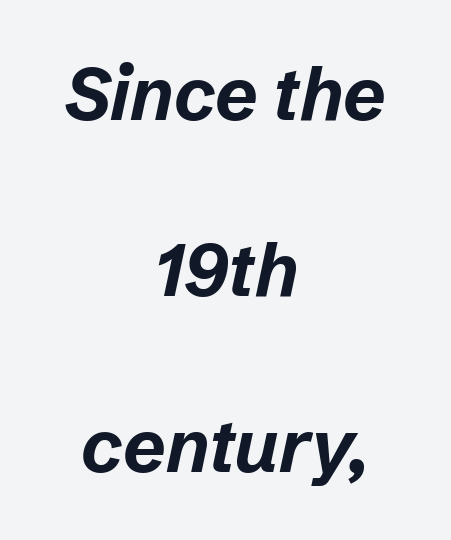
The image shows 74 px bold type, italic (leaning right); set centered, loose line spacing (2.38x), normal letter spacing, not underlined; low stroke contrast and a medium x-height.
